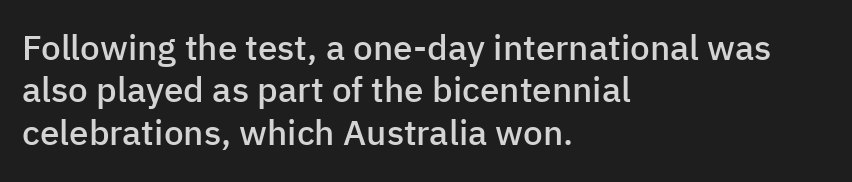
{"serif": "no", "italic": "no", "bold": "semi", "weight": "semibold", "width": "normal", "stroke_contrast": "low", "x_height": "medium", "monospaced": "no", "underline": "no", "align": "left", "line_spacing_ratio": 1.21, "letter_spacing": "normal", "letter_spacing_em": 0.0, "glyph_px": 35}
